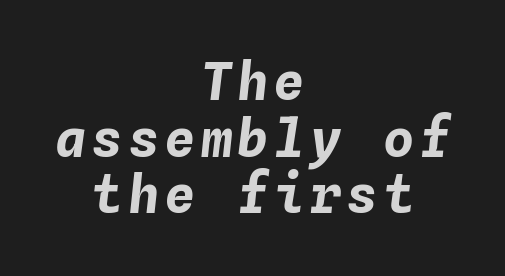
The passage is arranged like a title page — every line centered. This sample has the even, mechanical cadence of fixed-width lettering. Yep, that's italic — everything's leaning. The line-height multiplier appears low, near solid setting. As a designer I'd log this as weight 700, bold. Descenders are the only things crossing below the line.
